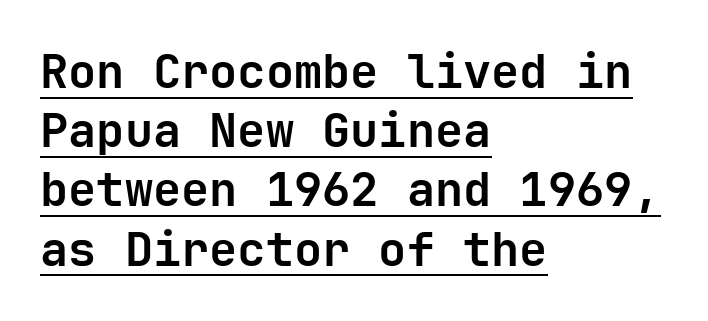
Grotesque or geometric, the face here clearly has no serifs. Notice how a bar underscores the lettering throughout. Designer's note — italics off, roman on. Note the uniform advance width — an 'i' takes as much space as an 'm'. Quick note: interline space is typical. These lines carry a lot of weight — the face is fully bold.
